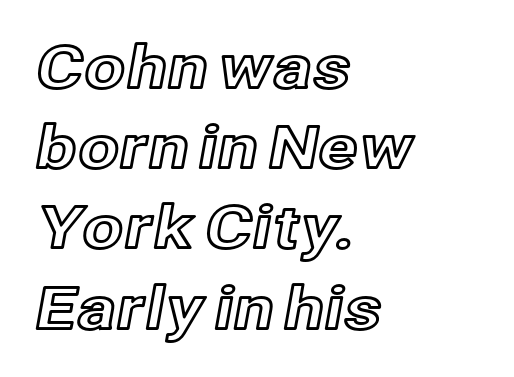
The image shows 59 px text type; set left-aligned, normal line spacing (1.36x), normal letter spacing, not underlined; a medium x-height.
